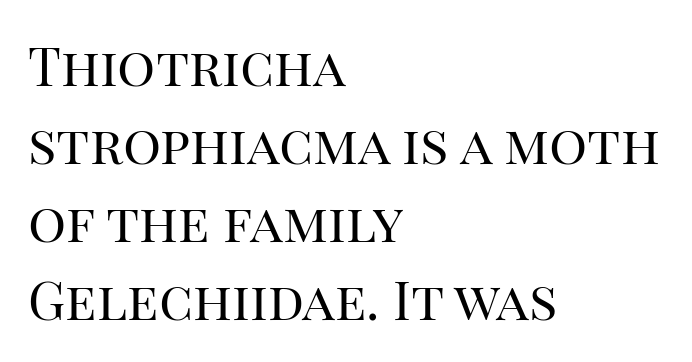
Q: Is the text bold? A: No.
Q: Is the text italic (slanted)? A: No, it is upright.
Q: Is the typeface a serif or a sans-serif typeface? A: Serif.
Q: Is the text underlined? A: No.
Q: How is the paragraph aligned? A: Left-aligned.
Q: Is the spacing between letters normal or unusually wide? A: Normal.
Q: Is the spacing between lines tight, normal or loose? A: Normal.
Q: Width (condensed, normal, or wide)? A: Normal.
Q: Stroke contrast? A: High.
Q: x-height? A: Large.
Q: Monospaced? A: No.
